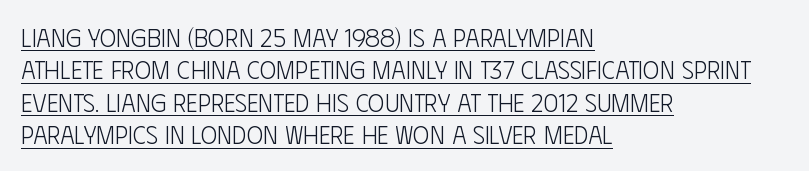
Weight class: somewhere from thin through regular. The passage shown stacks its lines at a standard gap. Casual observation: everything's shoved over to the left. Quick note: not italic, upright.
